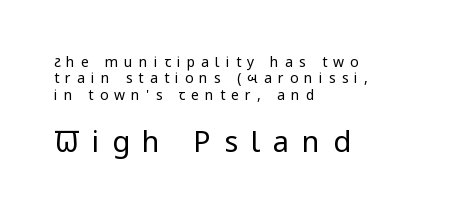
Q: Is the text bold? A: No.
Q: Is the text italic (slanted)? A: No, it is upright.
Q: Is the typeface a serif or a sans-serif typeface? A: Sans-serif.
Q: Is the text underlined? A: No.
Q: How is the paragraph aligned? A: Left-aligned.
Q: Is the spacing between letters normal or unusually wide? A: Unusually wide.
Q: Which block of text is set in a larger size, the first (top) or the second (bottom)? A: The second (bottom) one.
Q: Width (condensed, normal, or wide)? A: Condensed.
Q: Stroke contrast? A: Low.
Q: x-height? A: Large.
Q: Monospaced? A: No.
